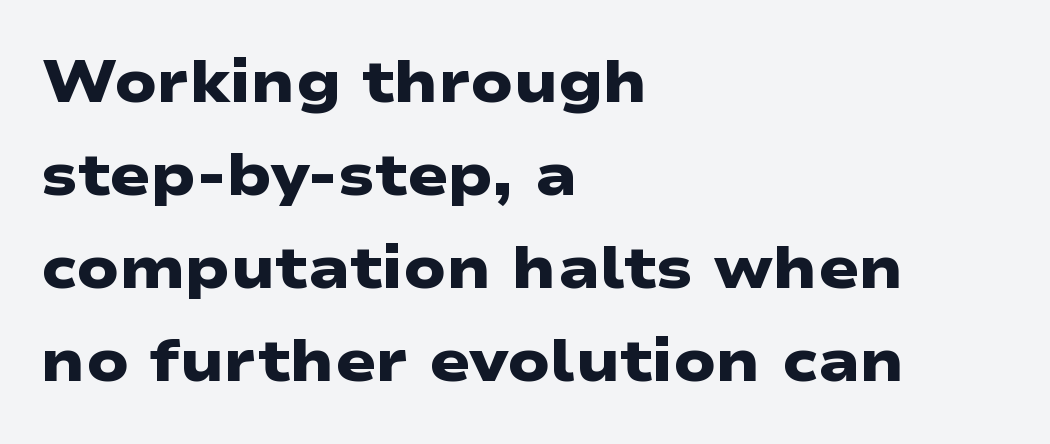
Q: Is the text bold? A: Yes.
Q: Is the typeface a serif or a sans-serif typeface? A: Sans-serif.
Q: Is the text underlined? A: No.
Q: How is the paragraph aligned? A: Left-aligned.
Q: Is the spacing between letters normal or unusually wide? A: Normal.
Q: Is the spacing between lines tight, normal or loose? A: Normal.
Q: Width (condensed, normal, or wide)? A: Wide.
Q: Stroke contrast? A: Low.
Q: x-height? A: Medium.
Q: Monospaced? A: No.
